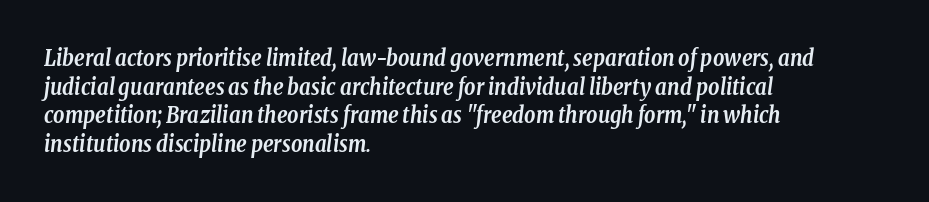
{"italic": "yes", "lean": "right", "slant_degrees": 8, "bold": "yes", "underline": "no", "align": "left", "line_spacing": "normal", "line_spacing_ratio": 1.3, "letter_spacing": "normal", "letter_spacing_em": 0.0, "glyph_px": 22}
